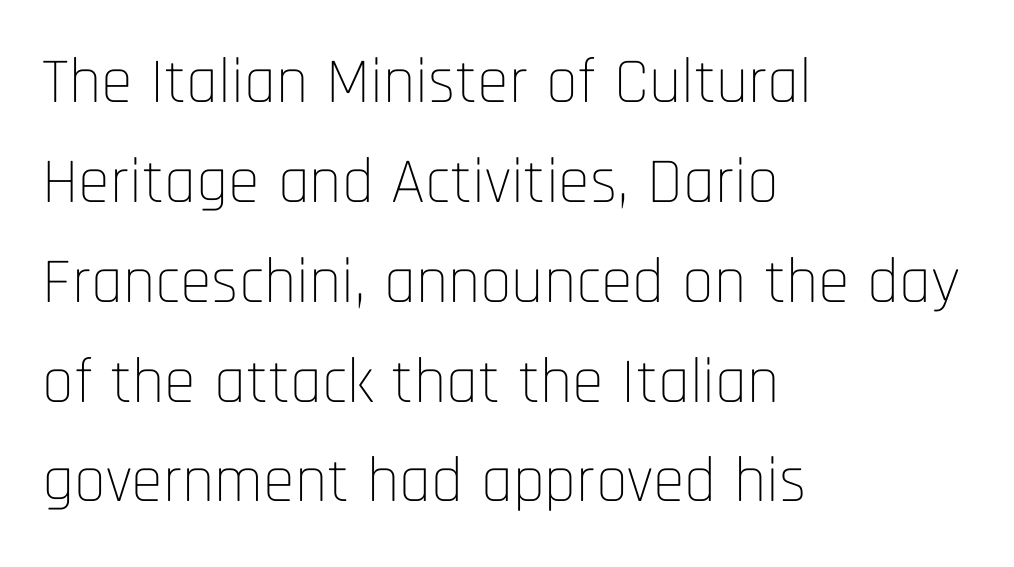
The face used here is proportionally spaced, like ordinary book or web type. Every character sits straight up, as roman type does. Beneath every word, the page is bare. Compared with typical body copy, the letter spacing here is the same.
